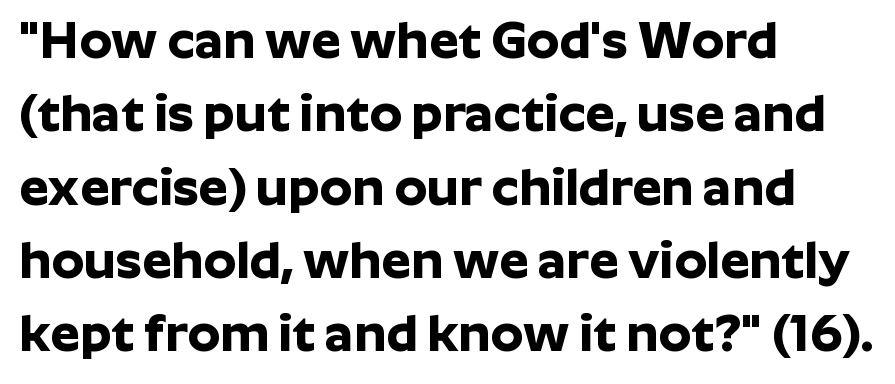
The image shows 52 px bold sans-serif type, upright; set left-aligned, normal line spacing (1.41x), normal letter spacing, not underlined; low stroke contrast and a medium x-height.
